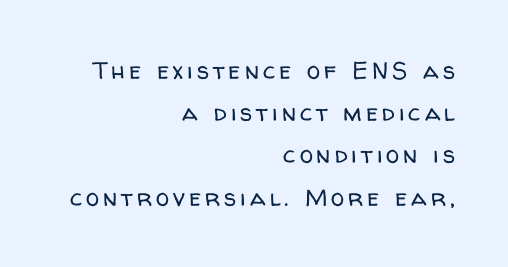
{"italic": "no", "bold": "no", "underline": "no", "align": "right", "line_spacing_ratio": 1.76, "glyph_px": 24}
